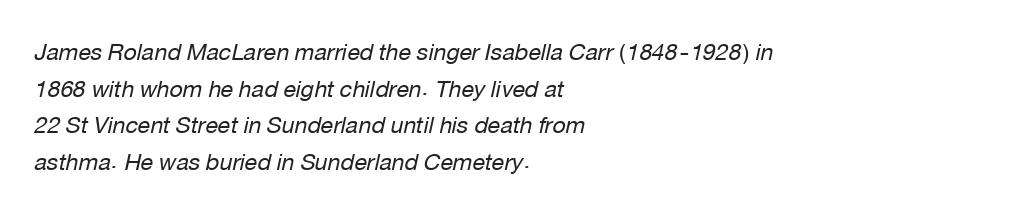
Q: Is the text bold? A: No.
Q: Is the text italic (slanted)? A: Yes, it leans right by about 12 degrees.
Q: Is the text underlined? A: No.
Q: How is the paragraph aligned? A: Left-aligned.
Q: Is the spacing between letters normal or unusually wide? A: Normal.
Q: Is the spacing between lines tight, normal or loose? A: Normal.
